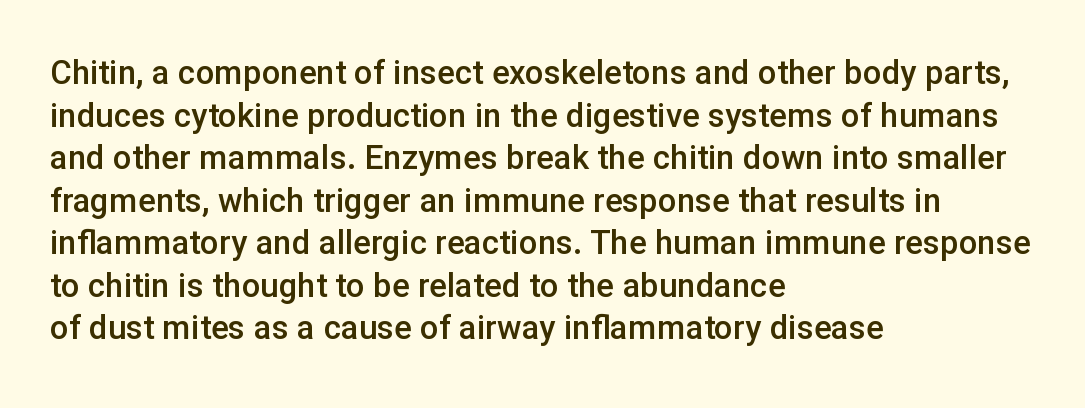
{"serif": "no", "italic": "no", "bold": "semi", "weight": "semibold", "width": "normal", "stroke_contrast": "low", "x_height": "medium", "monospaced": "no", "underline": "no", "align": "left", "line_spacing": "normal", "line_spacing_ratio": 1.29, "letter_spacing": "normal", "letter_spacing_em": 0.0, "glyph_px": 33}
